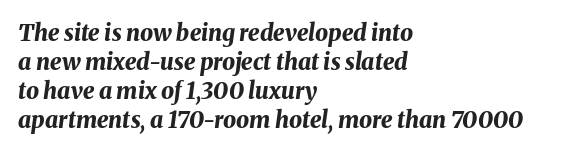
Q: Is the text bold? A: Yes.
Q: Is the text italic (slanted)? A: Yes, it leans right by about 8 degrees.
Q: Is the text underlined? A: No.
Q: How is the paragraph aligned? A: Left-aligned.
Q: Is the spacing between letters normal or unusually wide? A: Normal.
Q: Is the spacing between lines tight, normal or loose? A: Normal.
